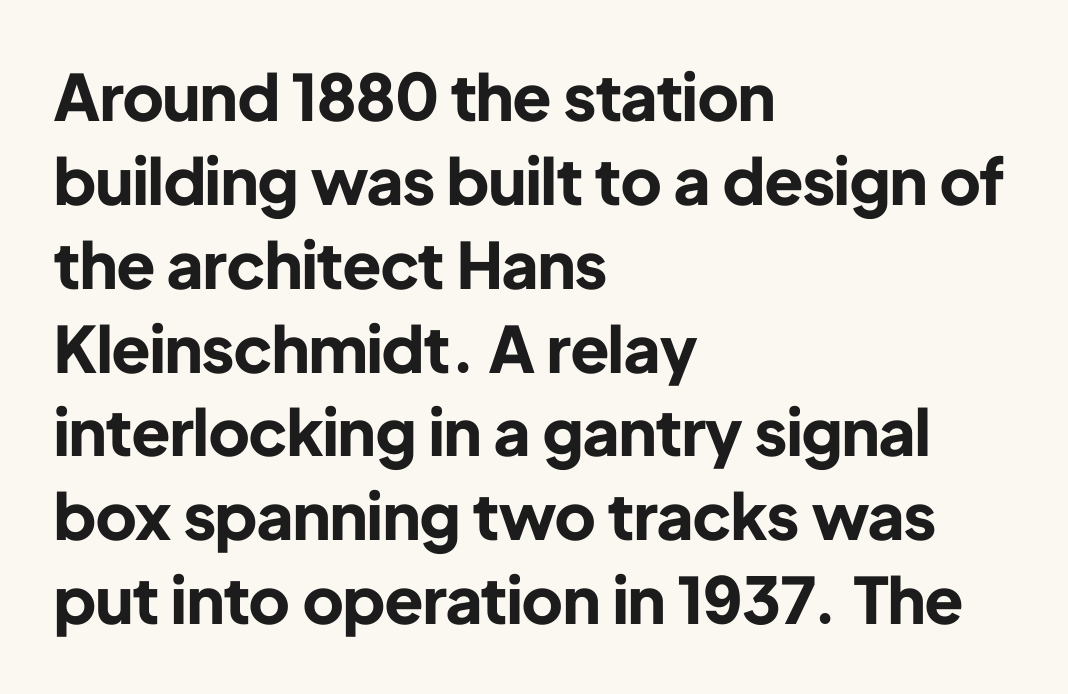
A roman cut, with each character standing at attention. Each letter keeps its own natural width here, so spacing adapts to shape. The glyphs are unaccompanied by any horizontal stroke below them. In terms of letterform style, serifs are entirely absent. Weight: bold.
